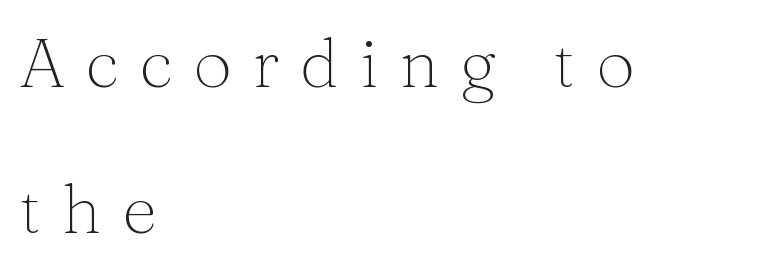
Think of a printed novel: that variable character pitch is what you see here. No letter is thick-stroked: the sample isn't bold. Letters rest on an invisible, unmarked baseline. The tracking jumps out immediately: characters are airy and widely separated. One-word summary of the alignment: left. Widely set lines give the paragraph a tall, airy silhouette.
